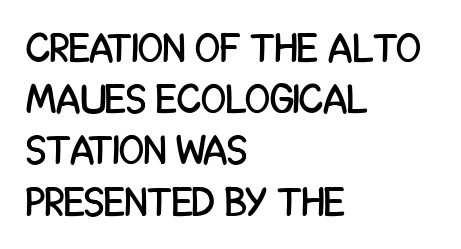
Spacing between characters is what you'd get straight out of the box. Typographically, this falls in the sans-serif category. The designer left line spacing at the default. The passage shown is typed in a proportional face where columns would drift. When letters stand straight like this, we call the style roman or upright.
